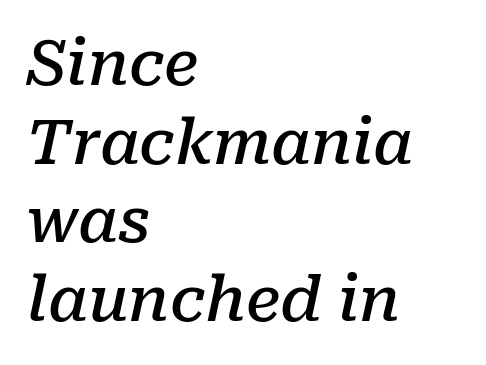
{"serif": "yes", "italic": "yes", "lean": "right", "slant_degrees": 10, "bold": "semi", "weight": "semibold", "width": "normal", "stroke_contrast": "low", "x_height": "medium", "monospaced": "no", "underline": "no", "align": "left", "line_spacing": "normal", "line_spacing_ratio": 1.27, "letter_spacing": "normal", "letter_spacing_em": 0.0, "glyph_px": 62}
